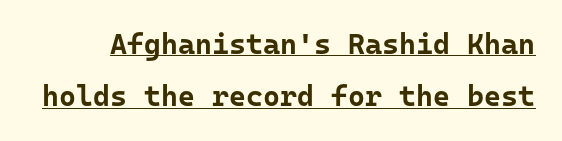
Notice how the stems are strictly vertical — no italics here. Quick note: underline on. Nobody touched the tracking dial on this one. The type family on display is of the sans-serif kind. Is this a fixed-width face? Yes — each glyph sits in an identical cell. Its strokes are broad and dark, the hallmark of bold type.
